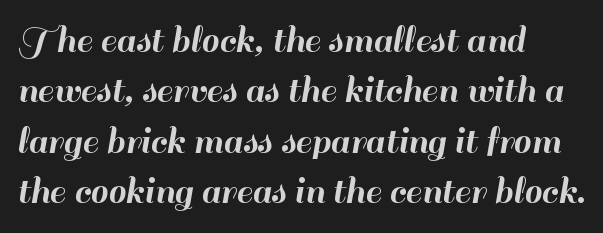
Q: Is the text italic (slanted)? A: Yes.
Q: Is the typeface a serif or a sans-serif typeface? A: Sans-serif.
Q: Is the text underlined? A: No.
Q: How is the paragraph aligned? A: Left-aligned.
Q: Is the spacing between letters normal or unusually wide? A: Normal.
Q: Is the spacing between lines tight, normal or loose? A: Normal.
Q: Width (condensed, normal, or wide)? A: Normal.
Q: Stroke contrast? A: High.
Q: x-height? A: Small.
Q: Monospaced? A: No.
